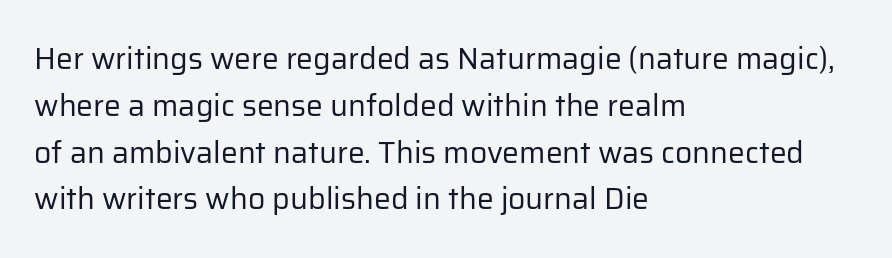
These lines are composed in type without serifs. Where is the straight margin? On the left. One glance says typical: line gaps are just what's usual. This is not heavy type; no bold has been used. Students, note that the glyphs here touch the page at normal intervals. The space beneath each line is pristine and unruled.
